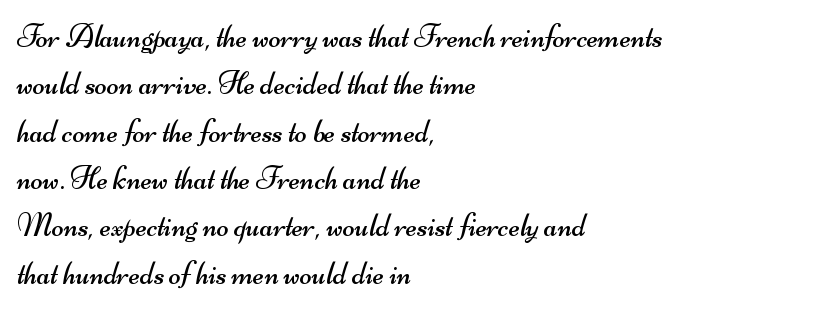
Words appear dense and cohesive because spacing is normal. Each letter keeps its own natural width here, so spacing adapts to shape. The characters are drawn with everyday or finer stroke widths. The paragraph has a hard left edge and a soft right edge.
